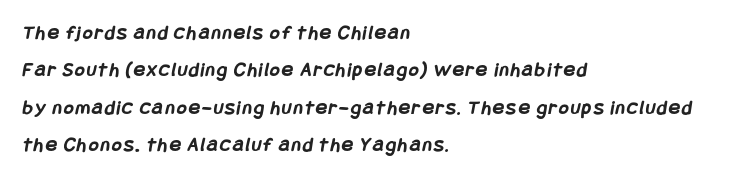
The zone under the glyphs is completely vacant. Is the block centered? No — it sits flush against the left margin. Each glyph is drawn with heavy, bold strokes.
